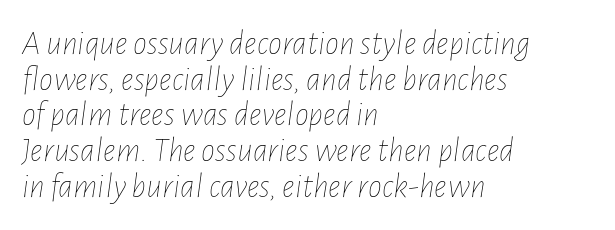
{"italic": "yes", "lean": "right", "slant_degrees": 7, "bold": "no", "weight": "thin", "width": "condensed", "stroke_contrast": "low", "x_height": "medium", "monospaced": "no", "underline": "no", "align": "left", "line_spacing": "tight", "line_spacing_ratio": 1.02, "letter_spacing": "normal", "letter_spacing_em": 0.0, "glyph_px": 35}
